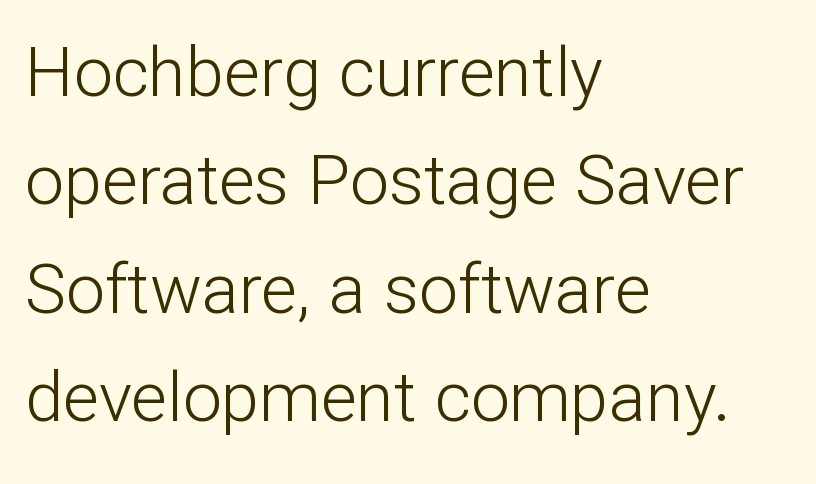
The image shows 69 px light sans-serif type, upright; set left-aligned, normal line spacing (1.57x), normal letter spacing, not underlined; low stroke contrast and a medium x-height.
